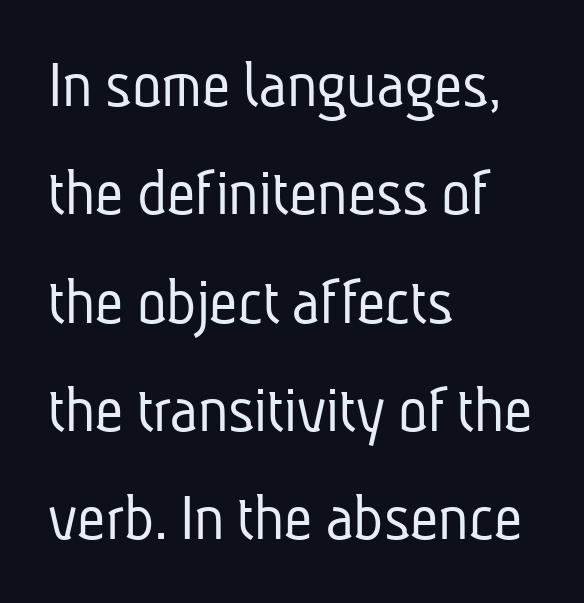
Varying glyph widths throughout — classic text-font behaviour. The lines are quadded left. This sample uses plain, unmodified letter spacing. The strip under each line holds only bare page. The glyphs in this specimen are sans serif. Notice how descenders clear the ascenders below comfortably — that's standard leading.
